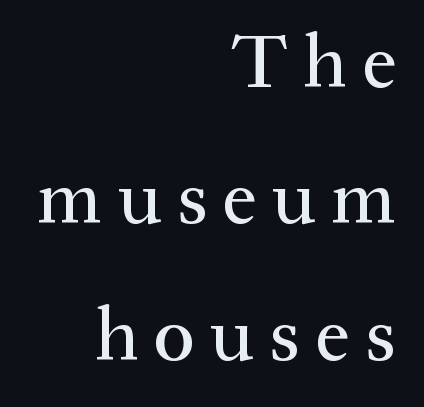
{"serif": "yes", "italic": "no", "width": "normal", "stroke_contrast": "medium", "x_height": "medium", "monospaced": "no", "underline": "no", "align": "right", "line_spacing_ratio": 1.77, "letter_spacing": "wide", "letter_spacing_em": 0.2, "glyph_px": 77}
